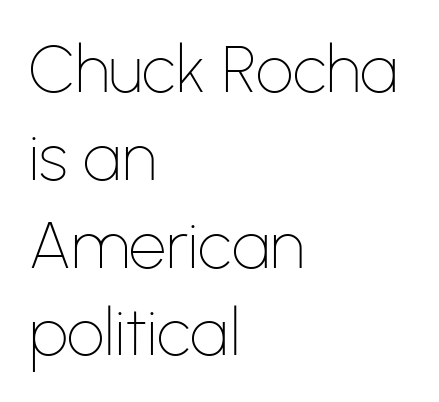
Q: Is the text bold? A: No.
Q: Is the text italic (slanted)? A: No, it is upright.
Q: Is the typeface a serif or a sans-serif typeface? A: Sans-serif.
Q: Is the text underlined? A: No.
Q: How is the paragraph aligned? A: Left-aligned.
Q: Is the spacing between letters normal or unusually wide? A: Normal.
Q: Is the spacing between lines tight, normal or loose? A: Normal.
Q: Width (condensed, normal, or wide)? A: Normal.
Q: Stroke contrast? A: Low.
Q: x-height? A: Medium.
Q: Monospaced? A: No.
